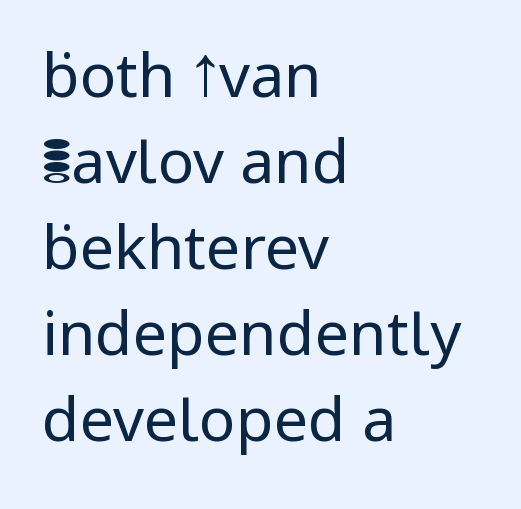
The rendering uses a moderate line-height, typical for paragraphs. The face looks like a standard text weight, possibly lighter. A typesetter would call this proportional, since set widths differ per character. Default kerning and tracking; the words read as compact shapes.
